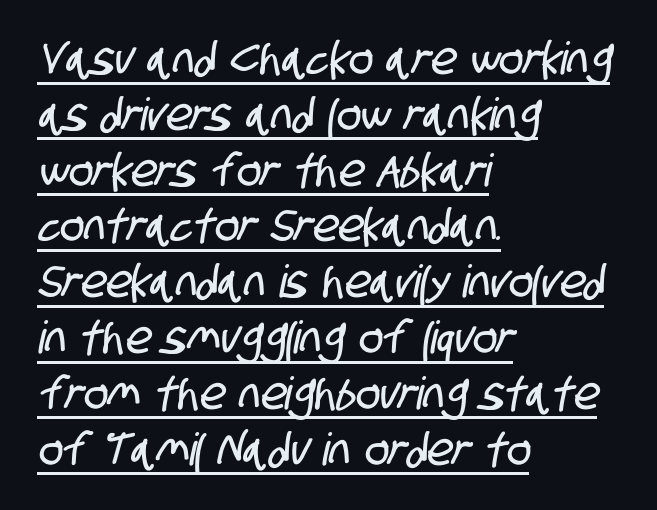
{"serif": "no", "width": "condensed", "stroke_contrast": "low", "x_height": "large", "monospaced": "no", "underline": "yes", "align": "left", "line_spacing_ratio": 1.24, "letter_spacing": "normal", "letter_spacing_em": 0.0, "glyph_px": 45}
